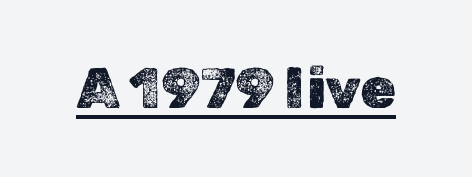
What decoration does the sample have? An underline. A roman cut, with each character standing at attention. Look at the tracking — it's just the regular setting, nothing added. Here the designer chose a conventional face with non-uniform glyph widths.
